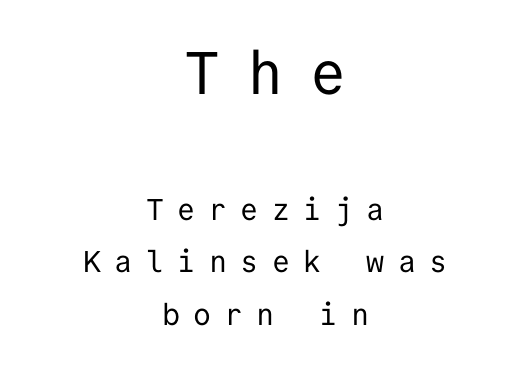
Q: Is the text bold? A: No.
Q: Is the text italic (slanted)? A: No, it is upright.
Q: Is the typeface a serif or a sans-serif typeface? A: Sans-serif.
Q: Is the text underlined? A: No.
Q: How is the paragraph aligned? A: Centered.
Q: Is the spacing between letters normal or unusually wide? A: Unusually wide.
Q: Which block of text is set in a larger size, the first (top) or the second (bottom)? A: The first (top) one.
Q: Width (condensed, normal, or wide)? A: Normal.
Q: Stroke contrast? A: Low.
Q: x-height? A: Medium.
Q: Monospaced? A: Yes.
